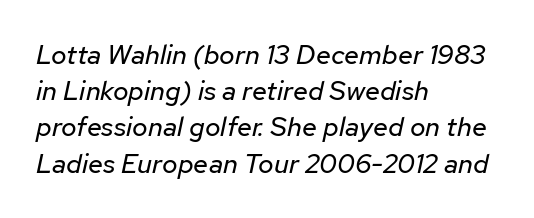
The image shows 27 px text type, italic (leaning right); set left-aligned, normal line spacing (1.34x), normal letter spacing, not underlined.
